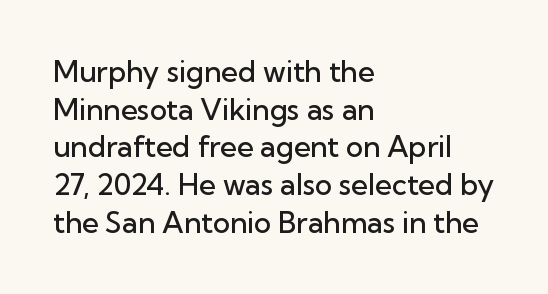
The image shows 29 px semibold sans-serif type, upright; set left-aligned, normal line spacing (1.3x), normal letter spacing, not underlined; low stroke contrast and a medium x-height.
